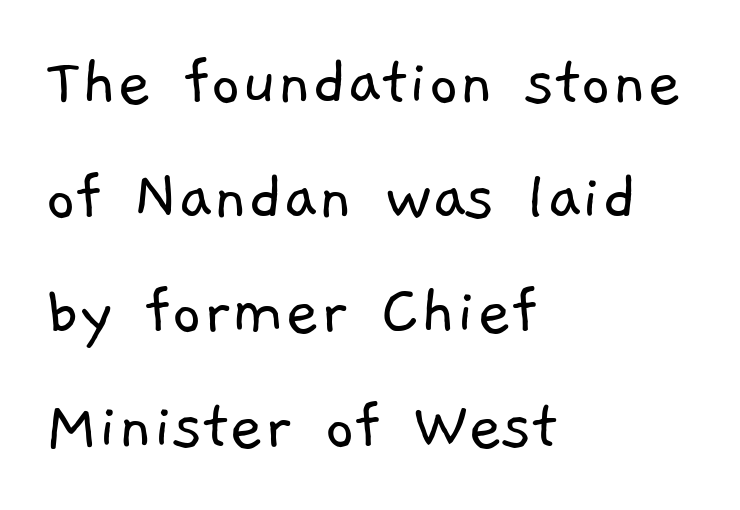
Q: Is the text bold? A: No.
Q: Is the typeface a serif or a sans-serif typeface? A: Sans-serif.
Q: Is the text underlined? A: No.
Q: How is the paragraph aligned? A: Left-aligned.
Q: Is the spacing between letters normal or unusually wide? A: Normal.
Q: Is the spacing between lines tight, normal or loose? A: Normal.
Q: Width (condensed, normal, or wide)? A: Normal.
Q: Stroke contrast? A: Low.
Q: x-height? A: Medium.
Q: Monospaced? A: No.
